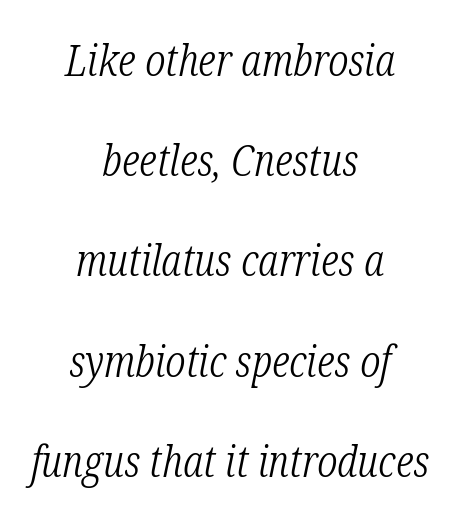
{"serif": "yes", "italic": "yes", "lean": "right", "slant_degrees": 12, "bold": "no", "weight": "light", "width": "condensed", "stroke_contrast": "low", "x_height": "medium", "monospaced": "no", "underline": "no", "align": "center", "line_spacing": "loose", "line_spacing_ratio": 2.33, "letter_spacing": "normal", "letter_spacing_em": 0.0, "glyph_px": 43}
